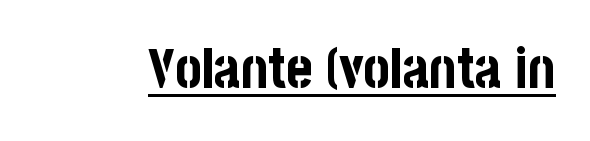
Q: Is the text bold? A: Yes.
Q: Is the text italic (slanted)? A: No, it is upright.
Q: Is the typeface a serif or a sans-serif typeface? A: Sans-serif.
Q: Is the text underlined? A: Yes.
Q: Is the spacing between letters normal or unusually wide? A: Normal.
Q: Width (condensed, normal, or wide)? A: Condensed.
Q: Stroke contrast? A: Low.
Q: x-height? A: Large.
Q: Monospaced? A: No.
